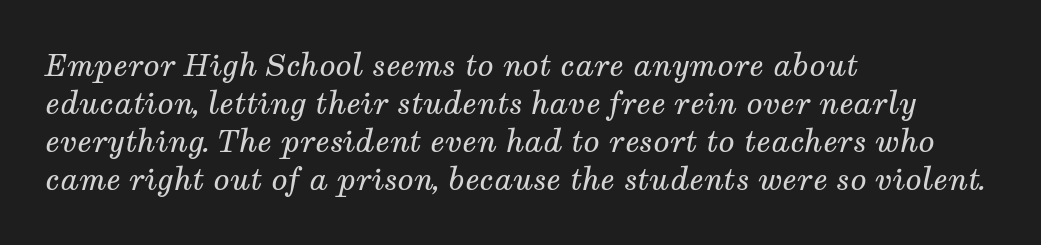
Q: Is the text bold? A: No.
Q: Is the text italic (slanted)? A: Yes, it leans right by about 12 degrees.
Q: Is the typeface a serif or a sans-serif typeface? A: Serif.
Q: Is the text underlined? A: No.
Q: How is the paragraph aligned? A: Left-aligned.
Q: Is the spacing between letters normal or unusually wide? A: Normal.
Q: Is the spacing between lines tight, normal or loose? A: Normal.
Q: Width (condensed, normal, or wide)? A: Normal.
Q: Stroke contrast? A: Medium.
Q: x-height? A: Medium.
Q: Monospaced? A: No.
